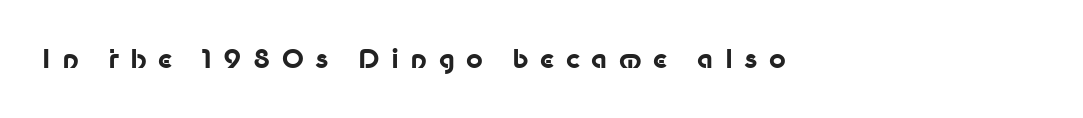
The image shows 26 px bold type, upright; set left-aligned, unusually wide letter spacing (+0.44 em), not underlined.
